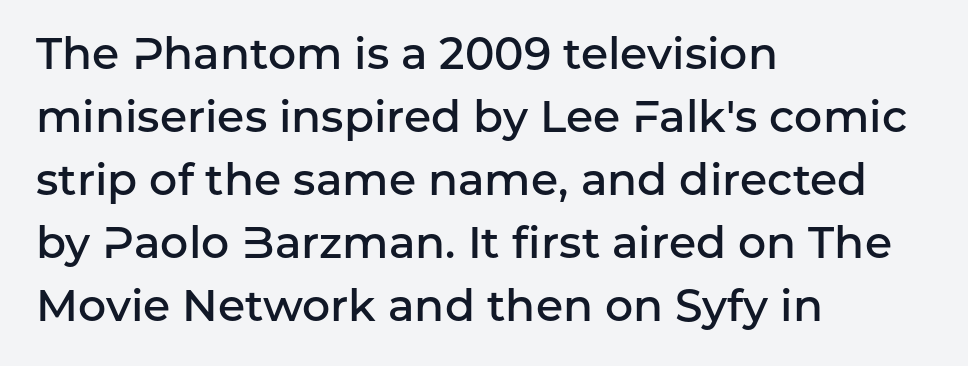
{"serif": "no", "italic": "no", "bold": "semi", "weight": "semibold", "width": "normal", "stroke_contrast": "low", "x_height": "medium", "monospaced": "no", "underline": "no", "align": "left", "line_spacing": "normal", "line_spacing_ratio": 1.43, "letter_spacing": "normal", "letter_spacing_em": 0.0, "glyph_px": 44}
